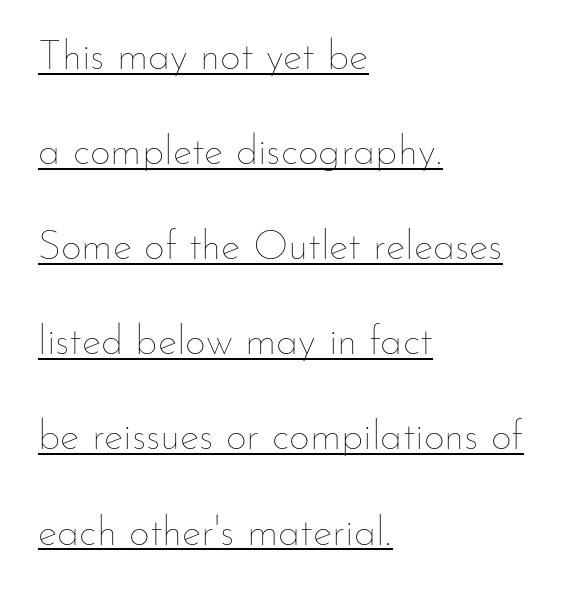
{"italic": "no", "bold": "no", "weight": "thin", "width": "normal", "stroke_contrast": "low", "x_height": "small", "monospaced": "no", "underline": "yes", "align": "left", "line_spacing": "loose", "line_spacing_ratio": 2.32, "letter_spacing": "normal", "letter_spacing_em": 0.0, "glyph_px": 41}
